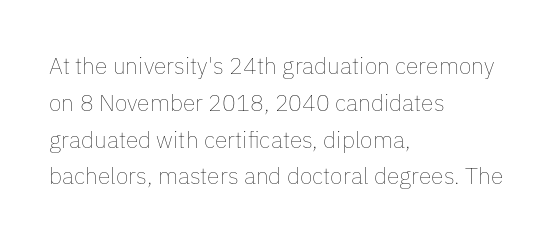
The image shows 23 px text type, upright; set left-aligned, normal line spacing (1.6x), normal letter spacing, not underlined.
